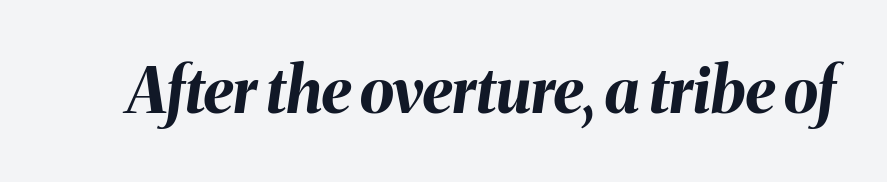
You could call the tracking neutral — neither tight nor loose. In terms of posture, this sample is oblique. Spacing verdict: proportional, widths tailored to each character. Underlining? Definitely not there.
